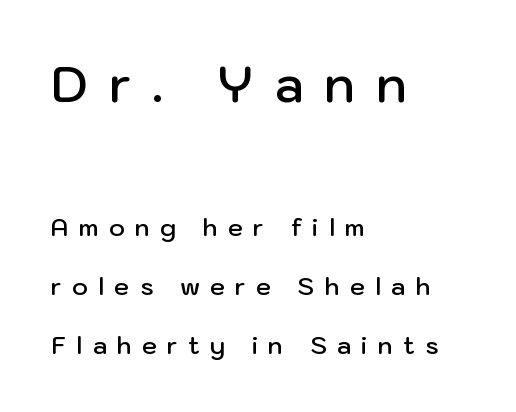
Observe the wide spacing: letters keep a clear distance from each other. Varying glyph widths throughout — classic text-font behaviour. The glyphs in this specimen are sans serif. Larger block? The one above; the one below is distinctly smaller.
